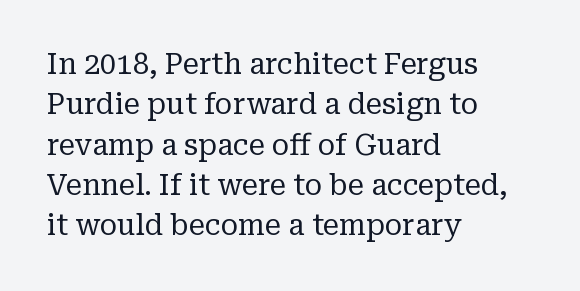
Vertical stems look standard width or narrower in stroke. Reading down the block, your eye returns to a fixed left position each line. Quick note: underline off. The designer left line spacing at the default. No extra tracking has been applied to these lines.
